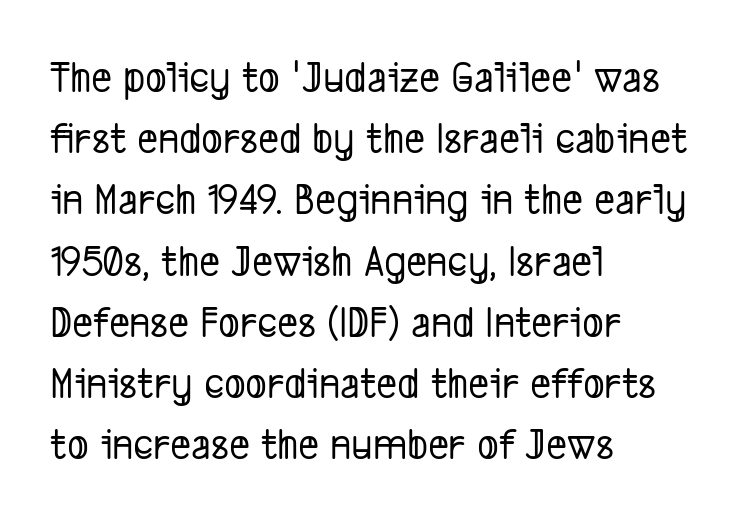
{"serif": "no", "width": "condensed", "stroke_contrast": "low", "x_height": "medium", "monospaced": "no", "underline": "no", "align": "left", "line_spacing": "normal", "line_spacing_ratio": 1.36, "letter_spacing": "normal", "letter_spacing_em": 0.0, "glyph_px": 45}
